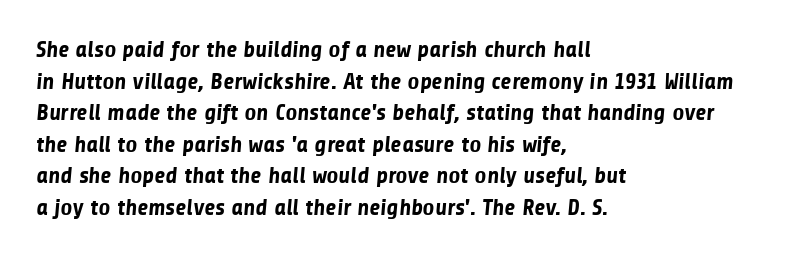
Q: Is the text bold? A: Yes.
Q: Is the text underlined? A: No.
Q: How is the paragraph aligned? A: Left-aligned.
Q: Is the spacing between letters normal or unusually wide? A: Normal.
Q: Is the spacing between lines tight, normal or loose? A: Normal.
